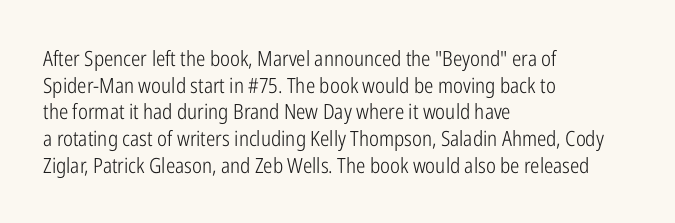
{"italic": "no", "bold": "no", "underline": "no", "align": "left", "line_spacing": "normal", "line_spacing_ratio": 1.27, "letter_spacing": "normal", "letter_spacing_em": 0.0, "glyph_px": 21}
